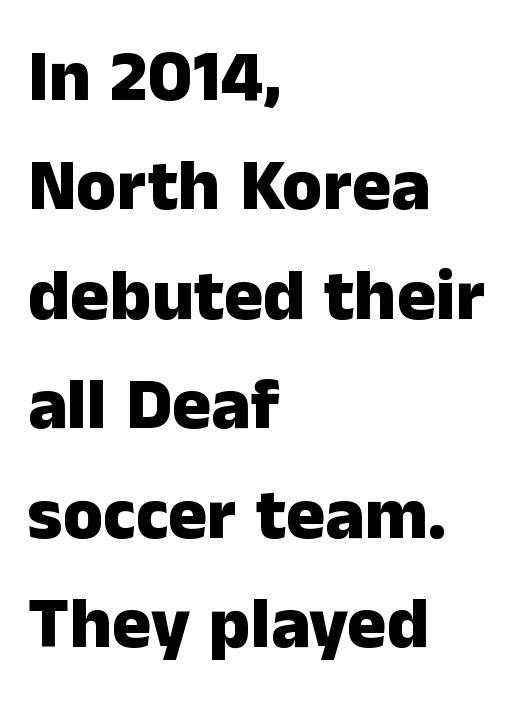
The image shows 73 px heavy sans-serif type, upright; set left-aligned, normal line spacing (1.5x), normal letter spacing, not underlined; low stroke contrast and a medium x-height.
